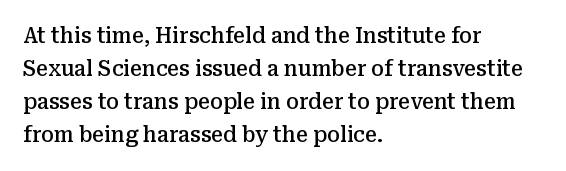
The image shows 21 px text type, upright; set left-aligned, normal line spacing (1.57x), normal letter spacing, not underlined.
